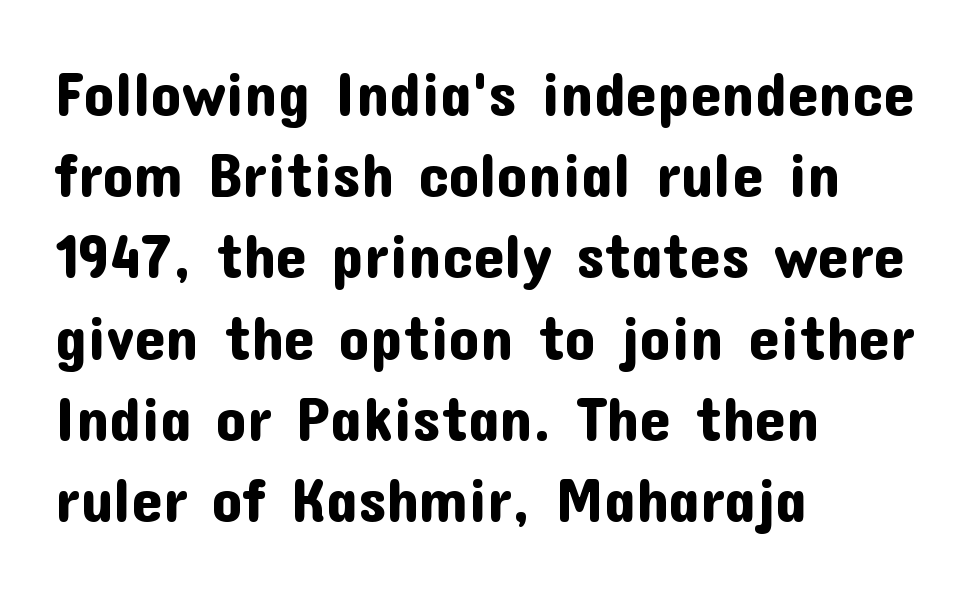
The image shows 62 px sans-serif type, upright; set left-aligned, normal line spacing (1.31x), normal letter spacing, not underlined; low stroke contrast and a medium x-height.
